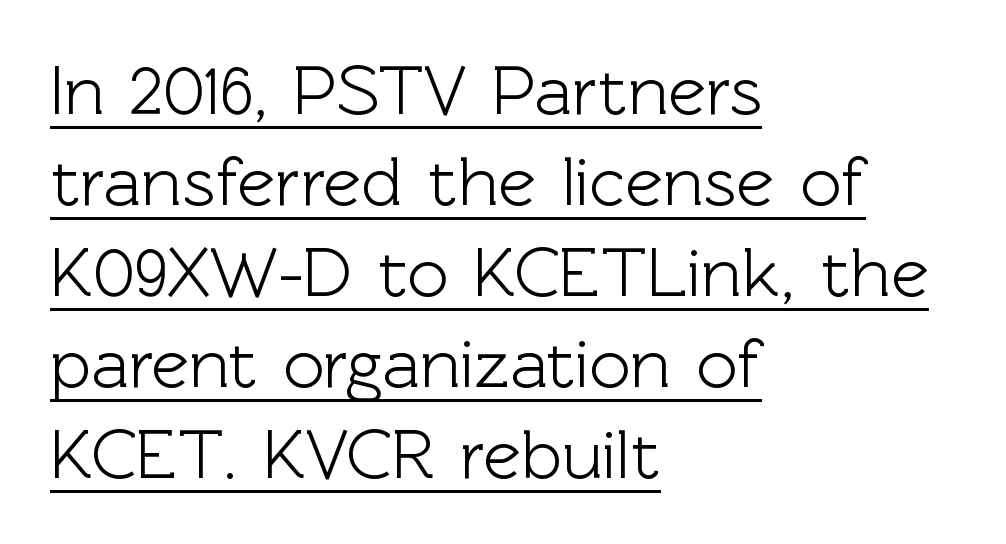
{"serif": "no", "italic": "no", "width": "normal", "x_height": "medium", "monospaced": "no", "underline": "yes", "align": "left", "line_spacing": "normal", "line_spacing_ratio": 1.28, "letter_spacing": "normal", "letter_spacing_em": 0.0, "glyph_px": 71}
